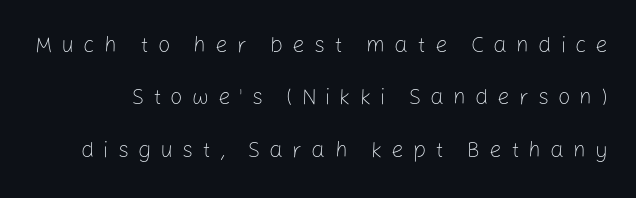
Q: Is the text bold? A: No.
Q: Is the text italic (slanted)? A: No, it is upright.
Q: Is the text underlined? A: No.
Q: Is the spacing between letters normal or unusually wide? A: Unusually wide.
Q: Is the spacing between lines tight, normal or loose? A: Loose.
